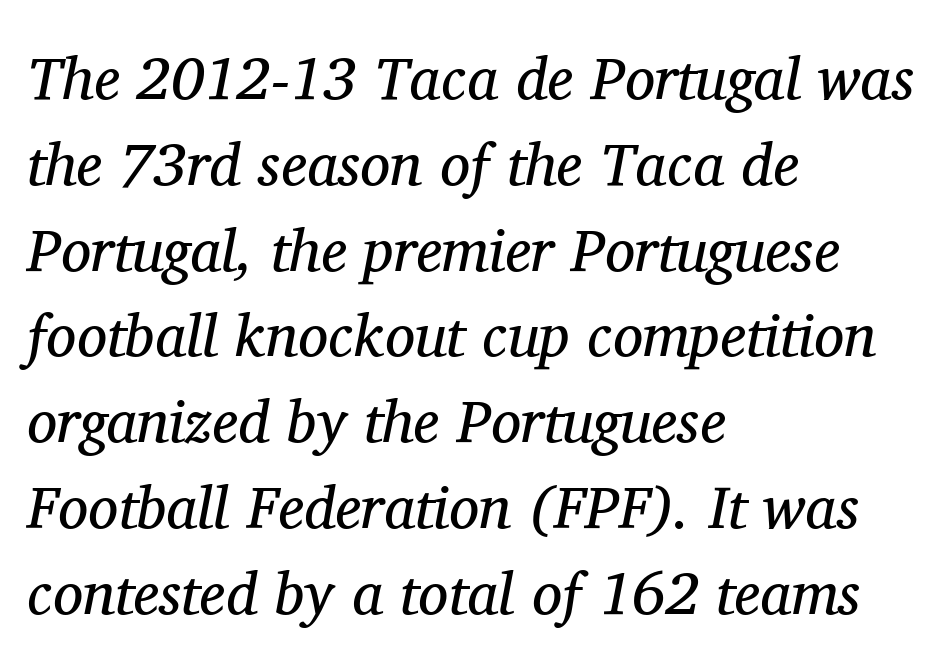
{"serif": "yes", "italic": "yes", "lean": "right", "slant_degrees": 11, "bold": "no", "weight": "regular", "width": "normal", "stroke_contrast": "medium", "x_height": "medium", "monospaced": "no", "underline": "no", "align": "left", "line_spacing": "normal", "line_spacing_ratio": 1.43, "letter_spacing": "normal", "letter_spacing_em": 0.0, "glyph_px": 60}
